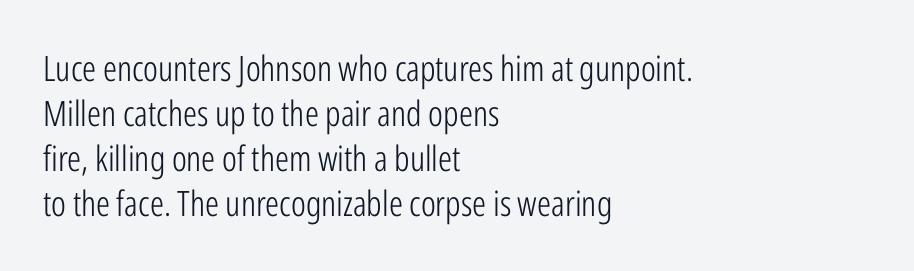
Q: Is the text bold? A: No.
Q: Is the text italic (slanted)? A: No, it is upright.
Q: Is the typeface a serif or a sans-serif typeface? A: Sans-serif.
Q: Is the text underlined? A: No.
Q: How is the paragraph aligned? A: Left-aligned.
Q: Is the spacing between letters normal or unusually wide? A: Normal.
Q: Is the spacing between lines tight, normal or loose? A: Normal.
Q: Width (condensed, normal, or wide)? A: Condensed.
Q: Stroke contrast? A: Low.
Q: x-height? A: Medium.
Q: Monospaced? A: No.
